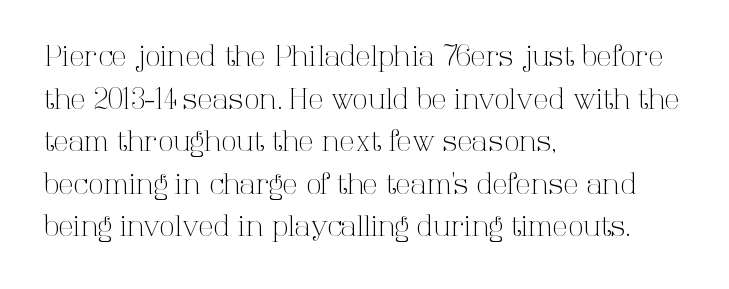
The font is comparable to plain body text, perhaps lighter. Here the glyphs are tracked normally, forming tight word shapes. Italic? Not at all — the glyphs are vertical. Lines of text with bare space underneath.
